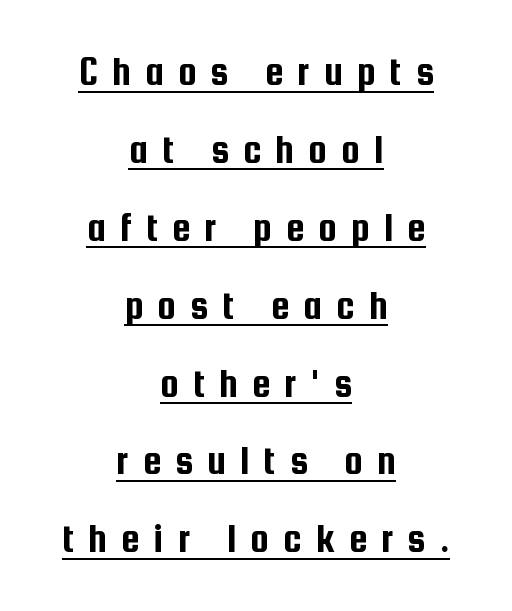
The image shows 41 px condensed sans-serif type, upright; set centered, loose line spacing (1.9x), unusually wide letter spacing (+0.35 em), underlined; low stroke contrast and a medium x-height.
